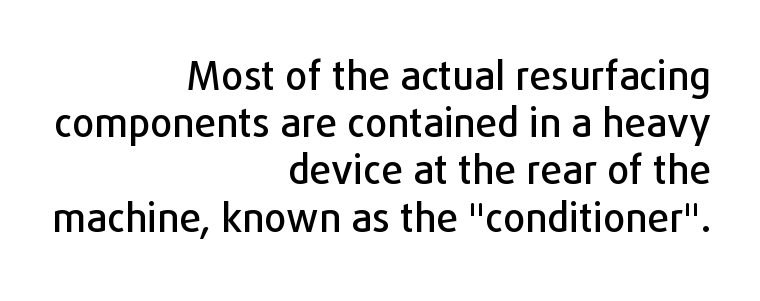
Is the block centered? No — it sits flush against the right margin. The type family on display is of the sans-serif kind. Glyph-to-glyph distance matches everyday printed text. A roman cut, with each character standing at attention. The glyphs are unaccompanied by any horizontal stroke below them. Each letter keeps its own natural width here, so spacing adapts to shape.
